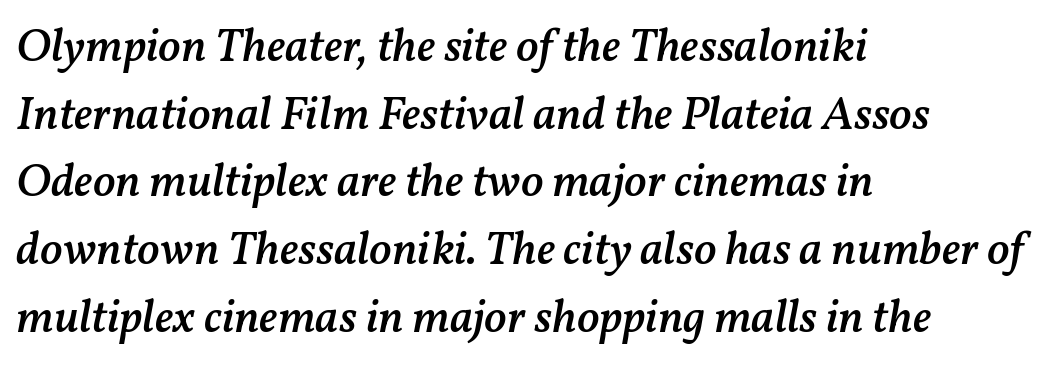
Compared with typical body copy, the letter spacing here is the same. Spacing verdict: proportional, widths tailored to each character. Interline gaps are of average width in this sample. Casual observation: everything's shoved over to the left.
